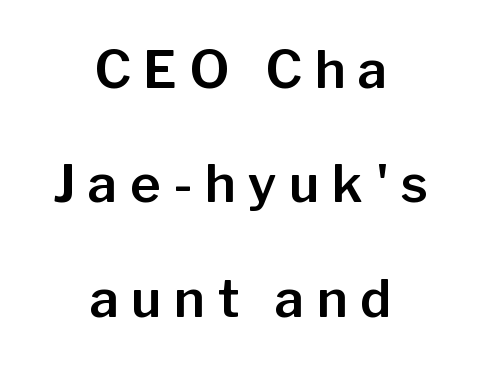
{"serif": "no", "italic": "no", "width": "normal", "stroke_contrast": "low", "x_height": "medium", "monospaced": "no", "underline": "no", "align": "center", "line_spacing": "loose", "line_spacing_ratio": 2.2, "letter_spacing": "wide", "letter_spacing_em": 0.24, "glyph_px": 52}
